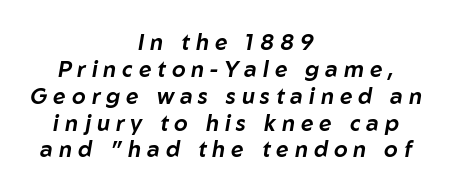
The image shows 22 px text type, italic (leaning right); set centered, line spacing 1.22x, unusually wide letter spacing (+0.27 em), not underlined.
